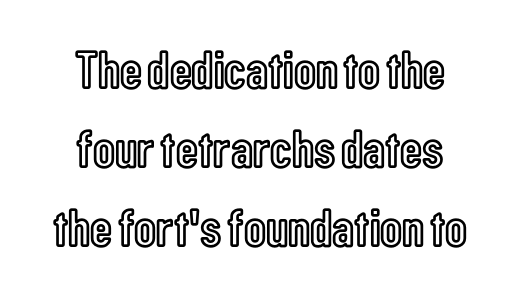
{"italic": "no", "width": "condensed", "x_height": "medium", "monospaced": "no", "underline": "no", "line_spacing": "normal", "line_spacing_ratio": 1.46, "letter_spacing": "normal", "letter_spacing_em": 0.0, "glyph_px": 54}
